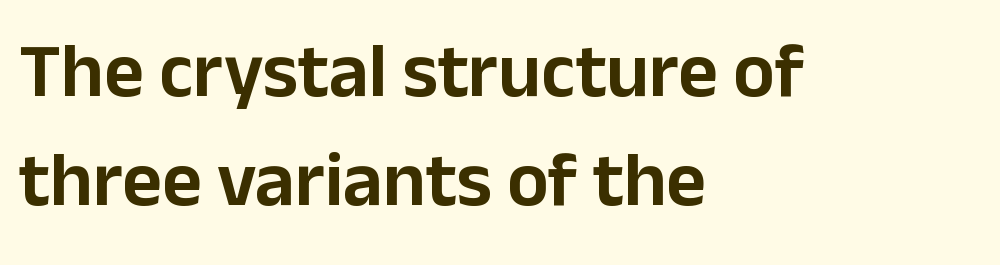
The image shows 77 px sans-serif type, upright; set left-aligned, normal line spacing (1.41x), normal letter spacing, not underlined; low stroke contrast and a medium x-height.
